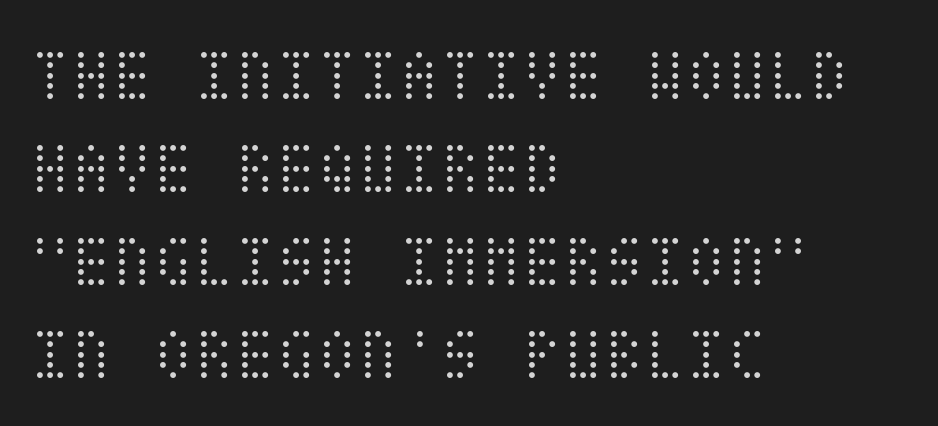
{"italic": "no", "bold": "no", "weight": "light", "width": "condensed", "stroke_contrast": "medium", "x_height": "large", "underline": "no", "align": "left", "line_spacing_ratio": 1.24, "letter_spacing": "normal", "letter_spacing_em": 0.0, "glyph_px": 75}
